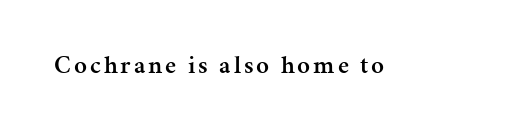
The image shows 25 px text type, upright; set not underlined.
